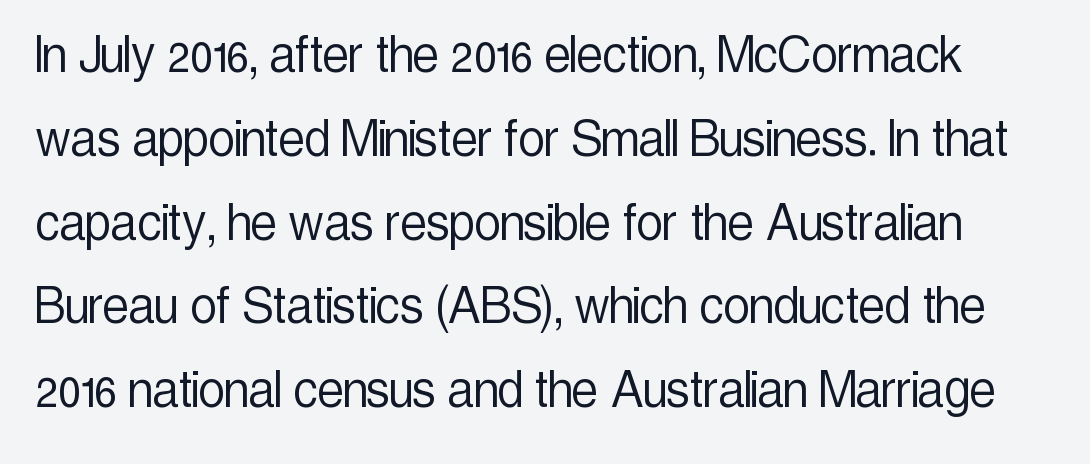
Q: Is the text bold? A: No.
Q: Is the text italic (slanted)? A: No, it is upright.
Q: Is the typeface a serif or a sans-serif typeface? A: Sans-serif.
Q: Is the text underlined? A: No.
Q: Is the spacing between letters normal or unusually wide? A: Normal.
Q: Is the spacing between lines tight, normal or loose? A: Normal.
Q: Width (condensed, normal, or wide)? A: Condensed.
Q: x-height? A: Medium.
Q: Monospaced? A: No.
